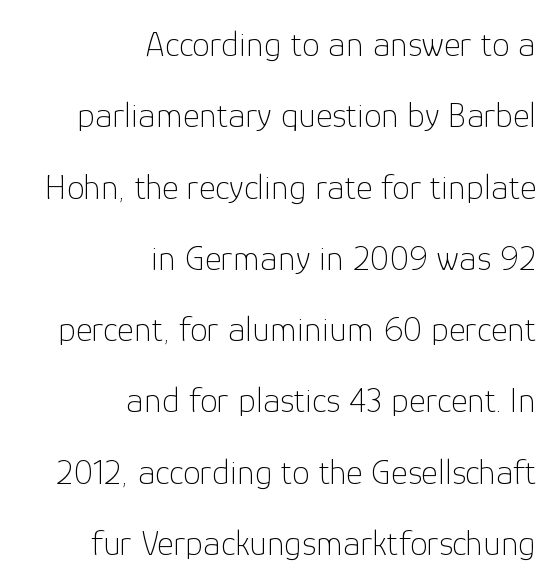
Q: Is the text bold? A: No.
Q: Is the text italic (slanted)? A: No, it is upright.
Q: Is the typeface a serif or a sans-serif typeface? A: Sans-serif.
Q: Is the text underlined? A: No.
Q: How is the paragraph aligned? A: Right-aligned.
Q: Is the spacing between letters normal or unusually wide? A: Normal.
Q: Is the spacing between lines tight, normal or loose? A: Loose.
Q: Width (condensed, normal, or wide)? A: Normal.
Q: Stroke contrast? A: Low.
Q: x-height? A: Medium.
Q: Monospaced? A: No.
